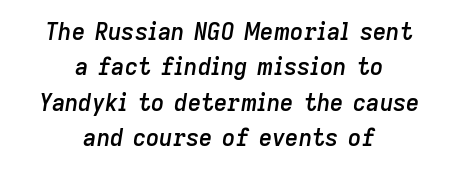
{"italic": "yes", "lean": "right", "slant_degrees": 9, "bold": "semi", "underline": "no", "align": "center", "line_spacing": "normal", "line_spacing_ratio": 1.54, "letter_spacing": "normal", "letter_spacing_em": 0.0, "glyph_px": 23}
